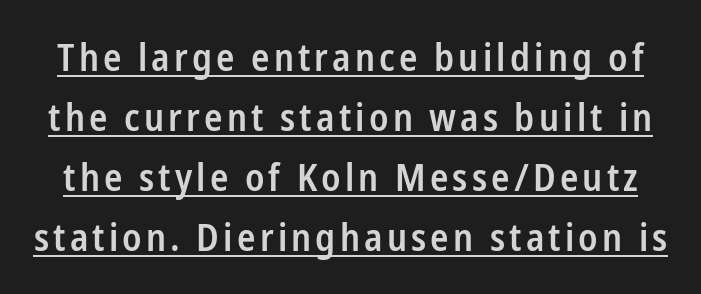
Q: Is the text bold? A: Semi-bold.
Q: Is the text italic (slanted)? A: No, it is upright.
Q: Is the typeface a serif or a sans-serif typeface? A: Sans-serif.
Q: Is the text underlined? A: Yes.
Q: Is the spacing between lines tight, normal or loose? A: Normal.
Q: Width (condensed, normal, or wide)? A: Condensed.
Q: Stroke contrast? A: Low.
Q: x-height? A: Medium.
Q: Monospaced? A: No.
